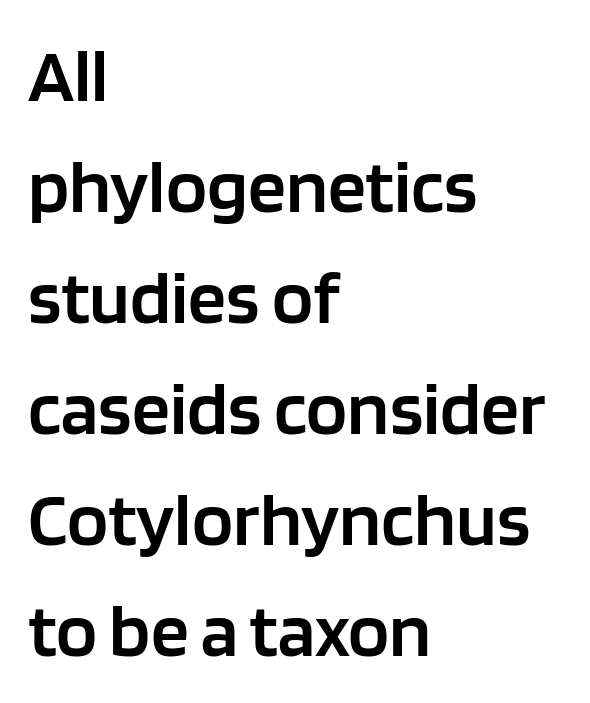
What kind of face is this? One without serifs — a sans. The typography opts for an upright posture over an oblique one. Which margin do the lines hug? The left one — the right edge is uneven. Is the letter spacing exaggerated? No — it looks like the ordinary default.
